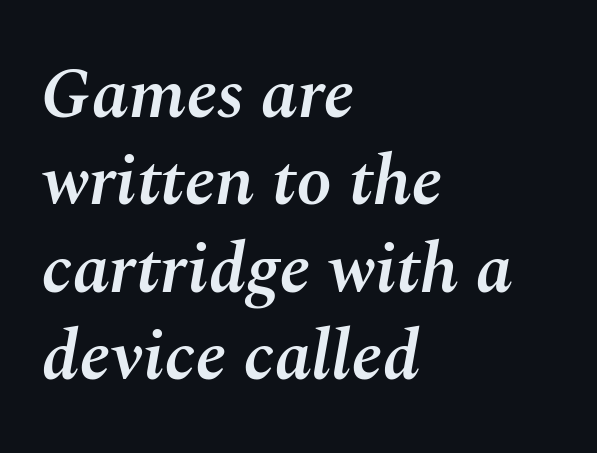
{"italic": "yes", "lean": "right", "slant_degrees": 10, "bold": "semi", "weight": "semibold", "width": "normal", "stroke_contrast": "medium", "x_height": "medium", "monospaced": "no", "underline": "no", "align": "left", "line_spacing_ratio": 1.23, "letter_spacing": "normal", "letter_spacing_em": 0.0, "glyph_px": 71}
